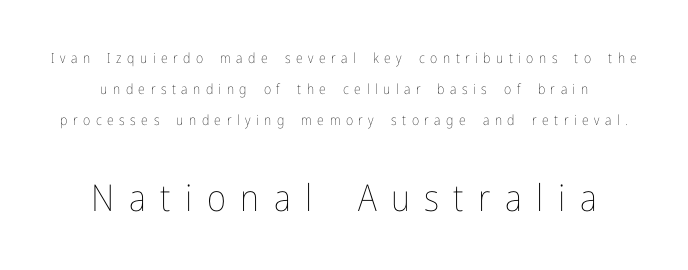
The typeface has the unassuming heft of standard copy or less. This sample uses an upright cut, with every glyph sitting square on the baseline. The letters advance in unequal steps, a hallmark of proportional type. The horizontal fit of the characters is loose and conspicuously gappy. Visually, the bottom section dominates because its glyphs are scaled up.
